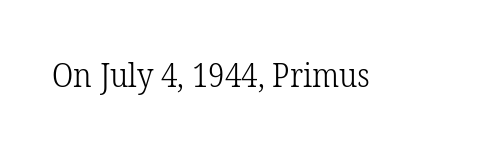
The image shows 32 px light serif type, upright; set normal letter spacing, not underlined; low stroke contrast and a medium x-height.
